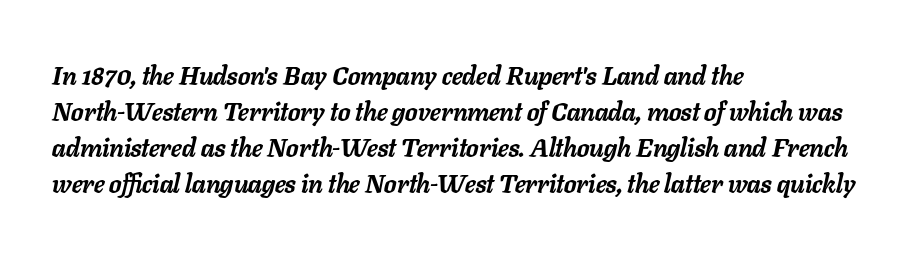
The image shows 26 px bold type, italic (leaning right); set left-aligned, normal line spacing (1.38x), normal letter spacing, not underlined.
